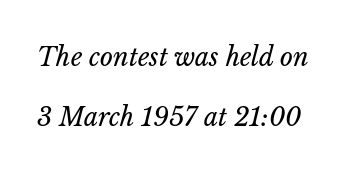
The image shows 25 px text type, italic (leaning right); set loose line spacing (2.4x), normal letter spacing, not underlined.
